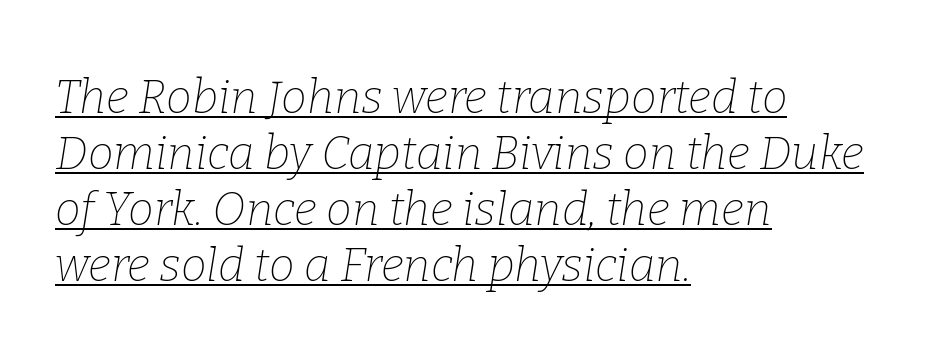
Check where the strokes stop: tiny serifs finish them off. The cut favours lightness, reaching ordinary text weight at its darkest. Compared with typical body copy, the letter spacing here is the same. Does the lettering tilt? It does — this is italic.
